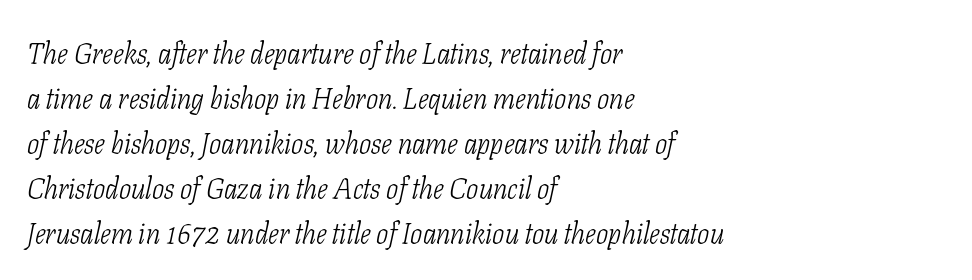
The rendering uses natural spacing where letterforms have individual widths. Whoever set this chose a conventional vertical rhythm. Observe the serifs anchoring each vertical stroke in this sample. Is the block centered? No — it sits flush against the left margin.
